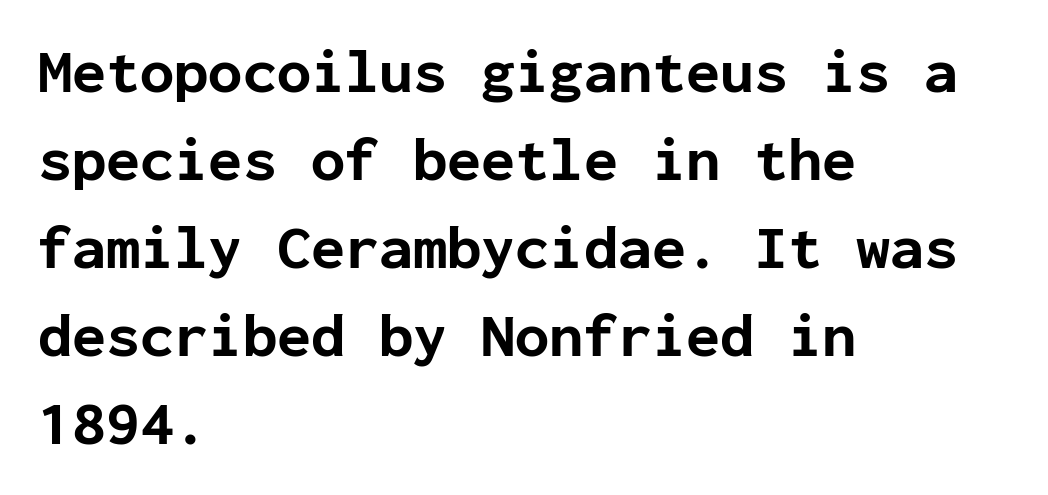
The image shows 62 px bold sans-serif type, upright, monospaced; set left-aligned, normal line spacing (1.42x), normal letter spacing, not underlined; low stroke contrast and a medium x-height.
